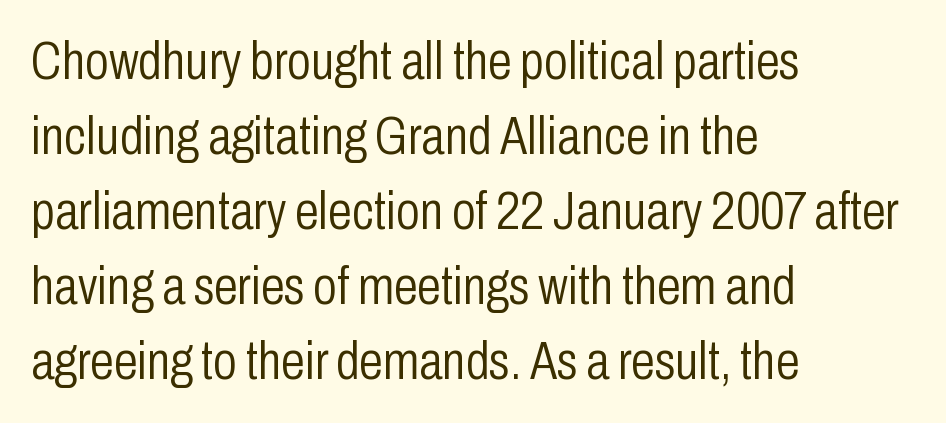
Q: Is the text bold? A: No.
Q: Is the text italic (slanted)? A: No, it is upright.
Q: Is the typeface a serif or a sans-serif typeface? A: Sans-serif.
Q: Is the text underlined? A: No.
Q: How is the paragraph aligned? A: Left-aligned.
Q: Is the spacing between letters normal or unusually wide? A: Normal.
Q: Is the spacing between lines tight, normal or loose? A: Normal.
Q: Width (condensed, normal, or wide)? A: Condensed.
Q: Stroke contrast? A: Low.
Q: x-height? A: Medium.
Q: Monospaced? A: No.
